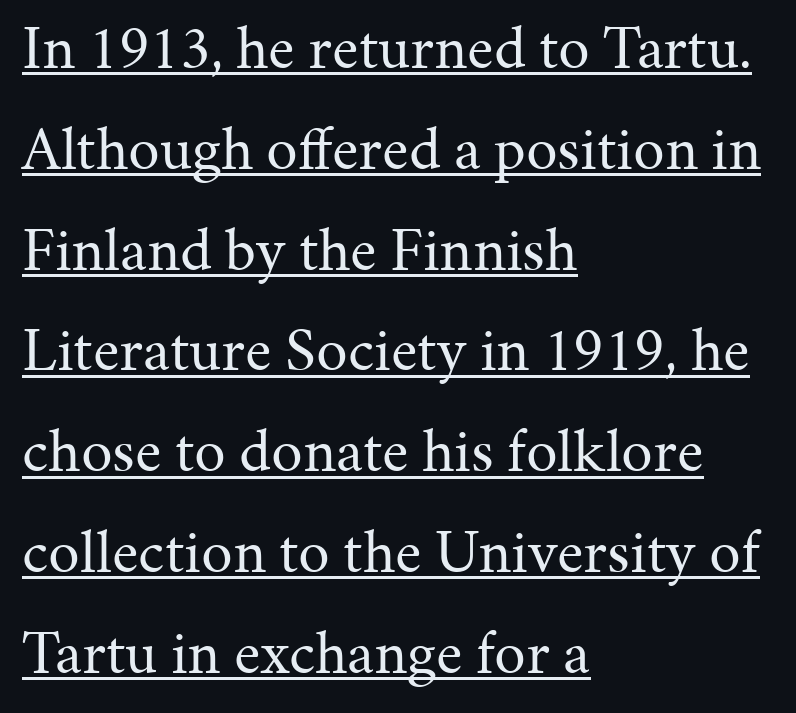
Q: Is the text bold? A: No.
Q: Is the text italic (slanted)? A: No, it is upright.
Q: Is the typeface a serif or a sans-serif typeface? A: Serif.
Q: Is the text underlined? A: Yes.
Q: How is the paragraph aligned? A: Left-aligned.
Q: Is the spacing between letters normal or unusually wide? A: Normal.
Q: Is the spacing between lines tight, normal or loose? A: Normal.
Q: Width (condensed, normal, or wide)? A: Normal.
Q: Stroke contrast? A: Medium.
Q: x-height? A: Medium.
Q: Monospaced? A: No.
